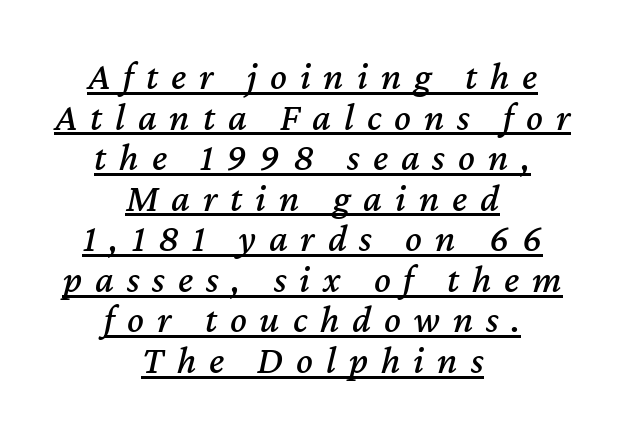
Q: Is the text italic (slanted)? A: Yes, it leans right by about 12 degrees.
Q: Is the text underlined? A: Yes.
Q: How is the paragraph aligned? A: Centered.
Q: Is the spacing between letters normal or unusually wide? A: Unusually wide.
Q: Is the spacing between lines tight, normal or loose? A: Tight.
Q: Width (condensed, normal, or wide)? A: Normal.
Q: Stroke contrast? A: Medium.
Q: x-height? A: Medium.
Q: Monospaced? A: No.
